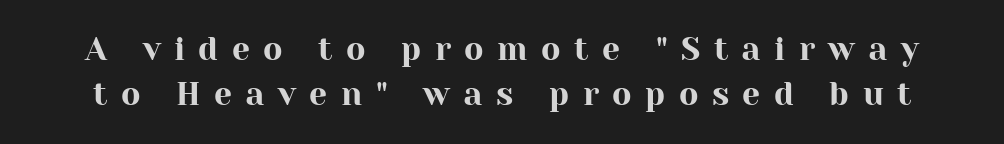
Q: Is the text italic (slanted)? A: No, it is upright.
Q: Is the typeface a serif or a sans-serif typeface? A: Serif.
Q: Is the text underlined? A: No.
Q: Is the spacing between letters normal or unusually wide? A: Unusually wide.
Q: Is the spacing between lines tight, normal or loose? A: Normal.
Q: Width (condensed, normal, or wide)? A: Normal.
Q: Stroke contrast? A: High.
Q: x-height? A: Medium.
Q: Monospaced? A: No.
